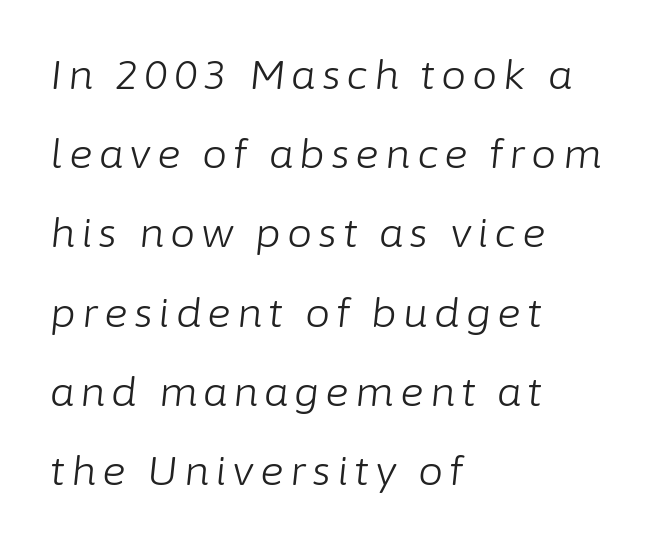
A typesetter would call this proportional, since set widths differ per character. The text block is weighted toward the left margin, trailing off unevenly rightward. The text carries the slant typical of an italic or oblique font. Unbolded letterforms with no extra heft.
